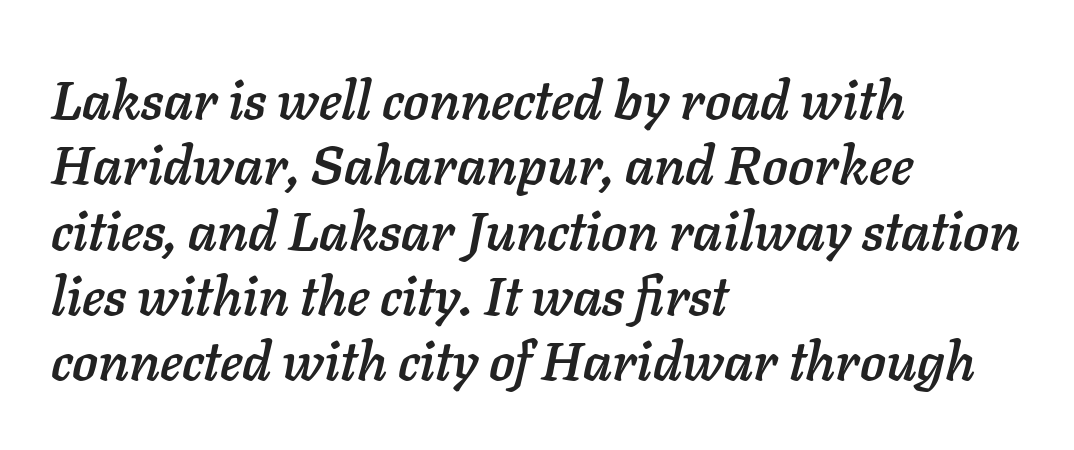
The image shows 54 px text type, italic (leaning right); set left-aligned, line spacing 1.21x, normal letter spacing, not underlined; low stroke contrast and a medium x-height.
